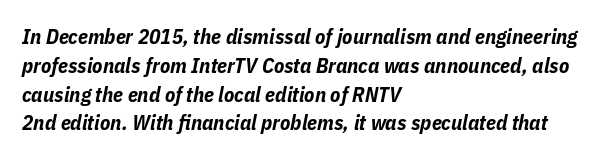
The image shows 21 px bold type, italic (leaning right); set left-aligned, normal line spacing (1.37x), normal letter spacing, not underlined.
